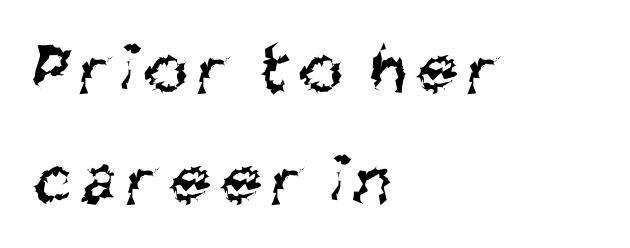
Caption: face not bold, strokes unweighted. Short and long lines alike share a common starting point at left. The rows are spaced the way most documents space them. Note: no serifs on the glyphs. The letters advance in unequal steps, a hallmark of proportional type.
